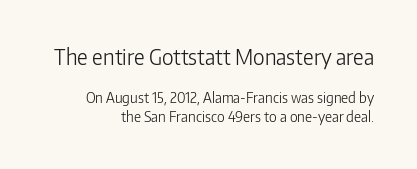
The image shows 21 px text type, upright; set right-aligned, normal line spacing (1.34x), normal letter spacing, not underlined; the first (top) block is 1.5x larger.
